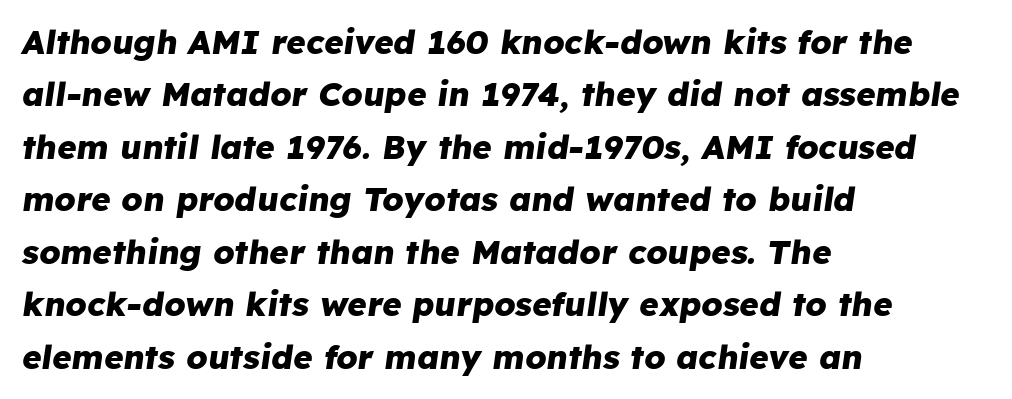
{"italic": "yes", "lean": "right", "slant_degrees": 8, "bold": "yes", "weight": "heavy", "width": "normal", "stroke_contrast": "low", "x_height": "medium", "monospaced": "no", "underline": "no", "align": "left", "line_spacing": "normal", "line_spacing_ratio": 1.59, "letter_spacing": "normal", "letter_spacing_em": 0.0, "glyph_px": 33}
